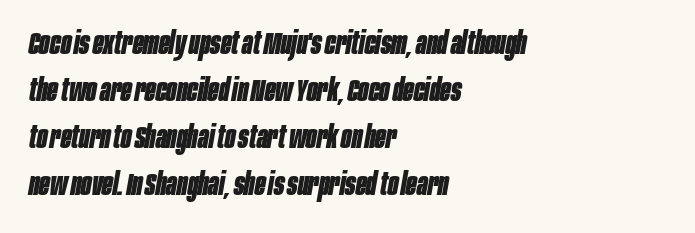
The specimen reads as italic at a glance. You could not count columns in this text — the font is proportionally spaced. These lines sit exactly where default settings would place them. The letters are bold, with thick, heavy strokes.
